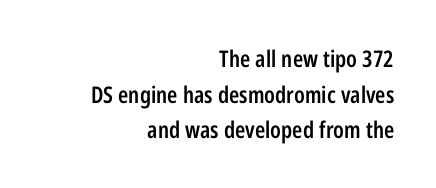
Q: Is the text bold? A: Semi-bold.
Q: Is the text italic (slanted)? A: No, it is upright.
Q: Is the text underlined? A: No.
Q: How is the paragraph aligned? A: Right-aligned.
Q: Is the spacing between letters normal or unusually wide? A: Normal.
Q: Is the spacing between lines tight, normal or loose? A: Normal.
